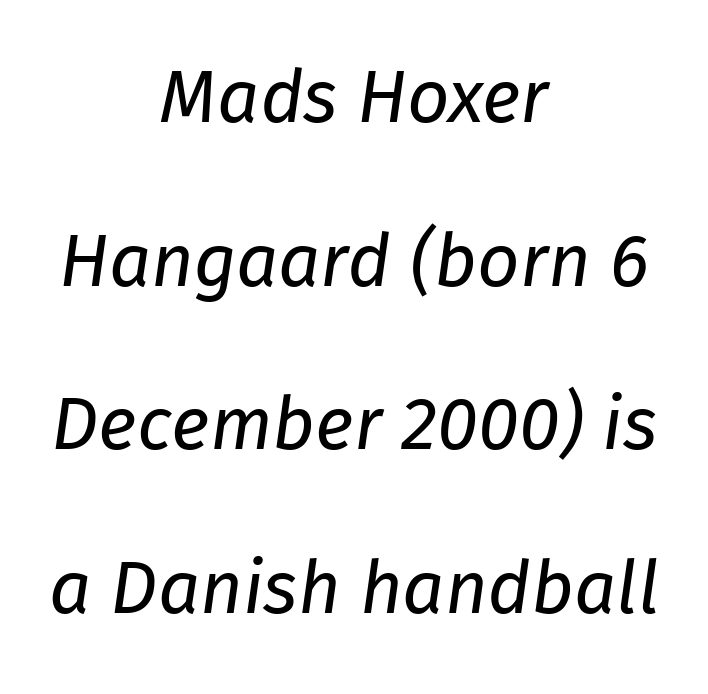
This sample has the flowing, uneven cadence of proportional lettering. On a weight scale, this lands at 450 or below. A student would call this center alignment; a typographer would say set centered. Tracking value appears to be zero — textbook default spacing. Compared with ordinary roman type, these characters are visibly tilted.
